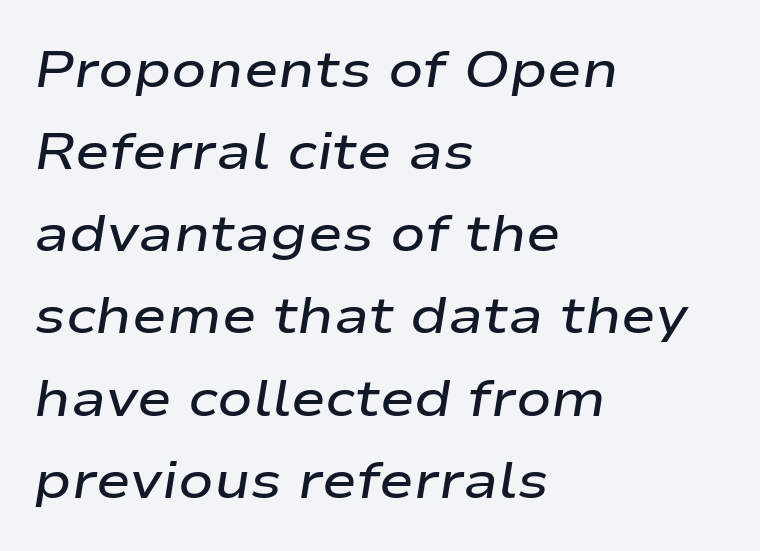
The image shows 52 px semibold, wide type, italic (leaning right); set left-aligned, normal line spacing (1.58x), normal letter spacing, not underlined; low stroke contrast and a medium x-height.
